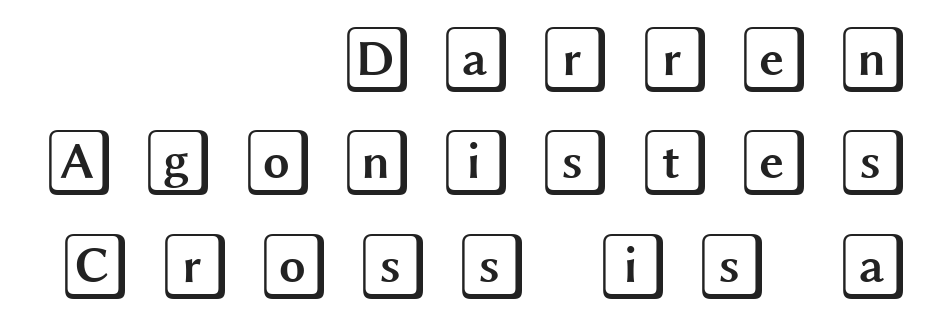
These lines stack with their right ends in a neat column. The rendering uses a moderate line-height, typical for paragraphs. Honestly, there is no underline to notice here at all. These lines have a slow, spaced-out rhythm from letter to letter. The lettering stays uniformly vertical, giving the passage a roman look.
